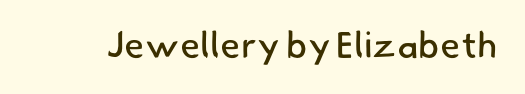
The image shows 37 px regular-weight sans-serif type; set normal letter spacing, not underlined; low stroke contrast and a small x-height.
